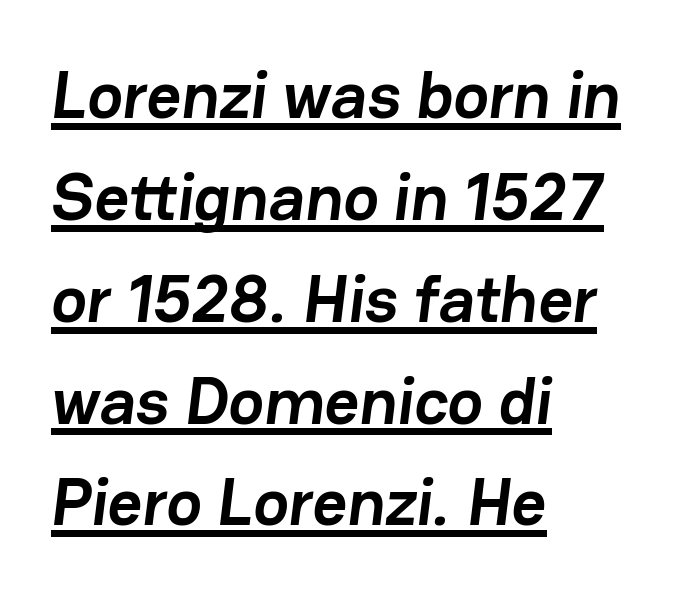
The image shows 67 px semibold sans-serif type; set left-aligned, normal line spacing (1.52x), normal letter spacing, underlined; low stroke contrast and a medium x-height.
